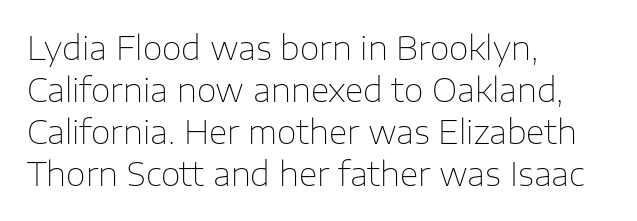
Q: Is the text bold? A: No.
Q: Is the text italic (slanted)? A: No, it is upright.
Q: Is the typeface a serif or a sans-serif typeface? A: Sans-serif.
Q: Is the text underlined? A: No.
Q: How is the paragraph aligned? A: Left-aligned.
Q: Is the spacing between letters normal or unusually wide? A: Normal.
Q: Is the spacing between lines tight, normal or loose? A: Normal.
Q: Width (condensed, normal, or wide)? A: Normal.
Q: Stroke contrast? A: Low.
Q: x-height? A: Medium.
Q: Monospaced? A: No.
